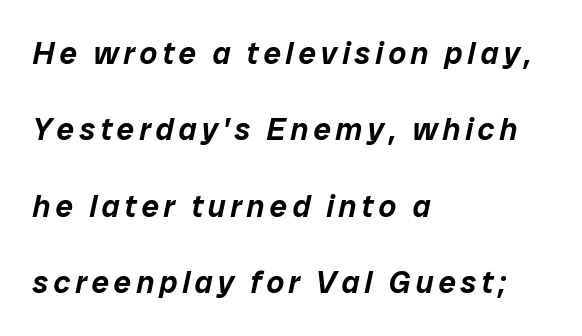
{"italic": "yes", "lean": "right", "slant_degrees": 12, "width": "normal", "stroke_contrast": "low", "x_height": "medium", "monospaced": "no", "underline": "no", "align": "left", "line_spacing": "loose", "line_spacing_ratio": 2.46, "glyph_px": 31}
